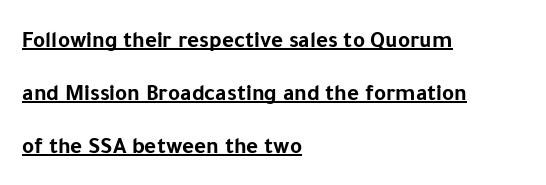
The image shows 23 px bold type, upright; set left-aligned, loose line spacing (2.3x), normal letter spacing, underlined.
